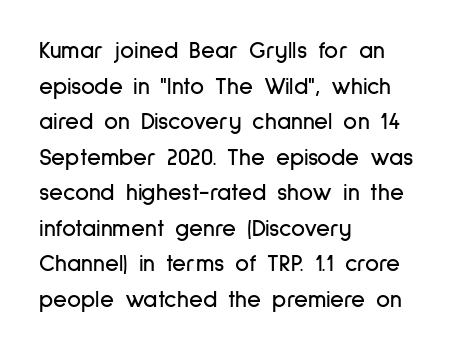
Q: Is the text italic (slanted)? A: No, it is upright.
Q: Is the text underlined? A: No.
Q: How is the paragraph aligned? A: Left-aligned.
Q: Is the spacing between letters normal or unusually wide? A: Normal.
Q: Is the spacing between lines tight, normal or loose? A: Normal.
